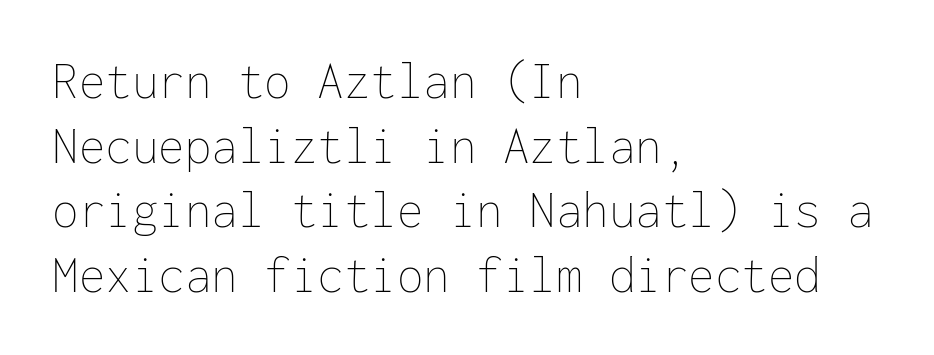
{"italic": "no", "bold": "no", "weight": "thin", "width": "normal", "stroke_contrast": "low", "x_height": "medium", "monospaced": "yes", "underline": "no", "align": "left", "line_spacing_ratio": 1.22, "letter_spacing": "normal", "letter_spacing_em": 0.0, "glyph_px": 53}
